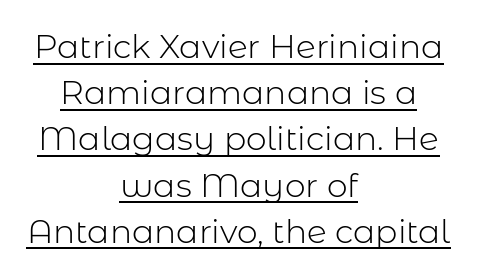
The image shows 33 px light sans-serif type, upright; set centered, normal line spacing (1.4x), normal letter spacing, underlined; low stroke contrast and a medium x-height.
